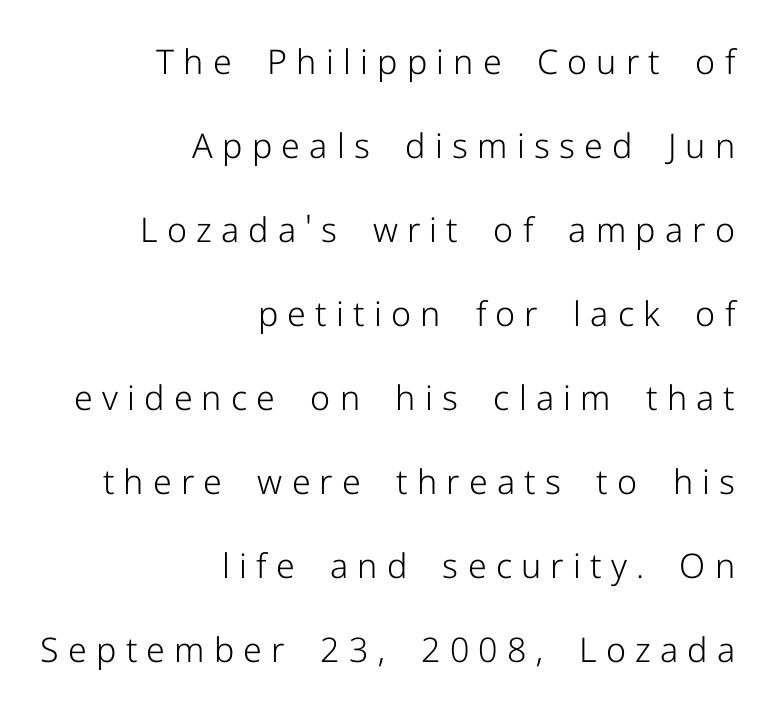
Q: Is the text bold? A: No.
Q: Is the text italic (slanted)? A: No, it is upright.
Q: Is the typeface a serif or a sans-serif typeface? A: Sans-serif.
Q: Is the text underlined? A: No.
Q: How is the paragraph aligned? A: Right-aligned.
Q: Is the spacing between letters normal or unusually wide? A: Unusually wide.
Q: Is the spacing between lines tight, normal or loose? A: Loose.
Q: Width (condensed, normal, or wide)? A: Normal.
Q: Stroke contrast? A: Low.
Q: x-height? A: Medium.
Q: Monospaced? A: No.
